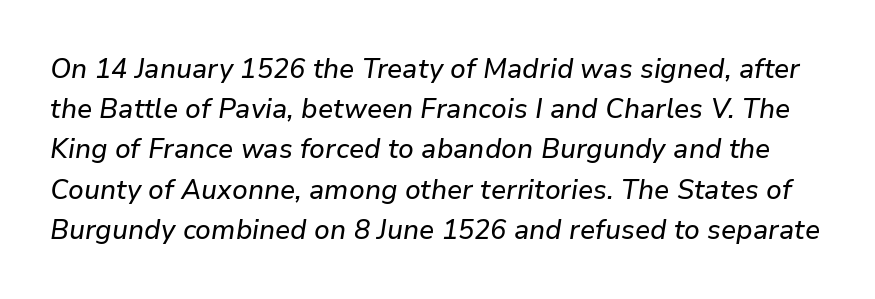
There's an unmistakable incline to the writing here. Spacing between characters is what you'd get straight out of the box. Just letters on the line, the space beneath them empty. The rendering uses a moderate line-height, typical for paragraphs.
